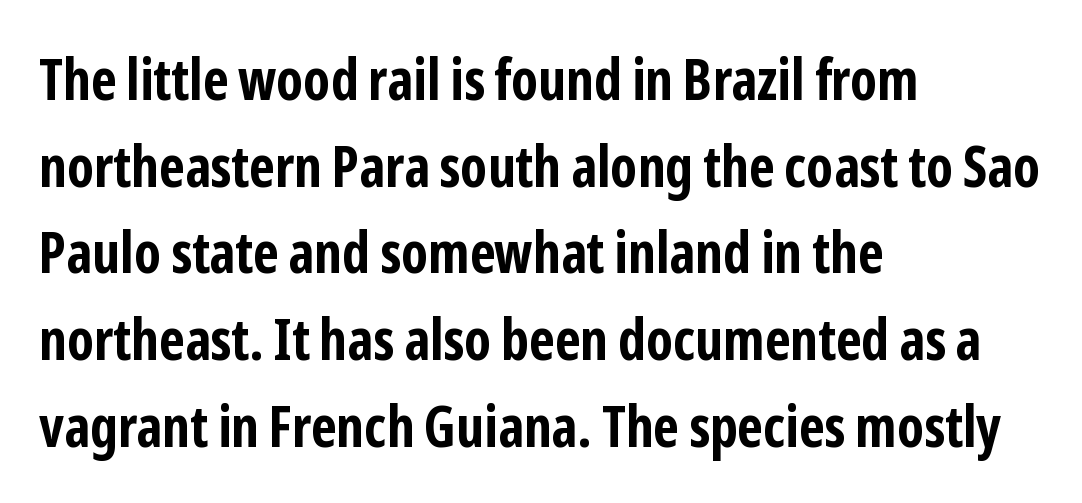
Q: Is the text bold? A: Yes.
Q: Is the text italic (slanted)? A: No, it is upright.
Q: Is the typeface a serif or a sans-serif typeface? A: Sans-serif.
Q: Is the text underlined? A: No.
Q: How is the paragraph aligned? A: Left-aligned.
Q: Is the spacing between letters normal or unusually wide? A: Normal.
Q: Is the spacing between lines tight, normal or loose? A: Normal.
Q: Width (condensed, normal, or wide)? A: Condensed.
Q: Stroke contrast? A: Low.
Q: x-height? A: Medium.
Q: Monospaced? A: No.
